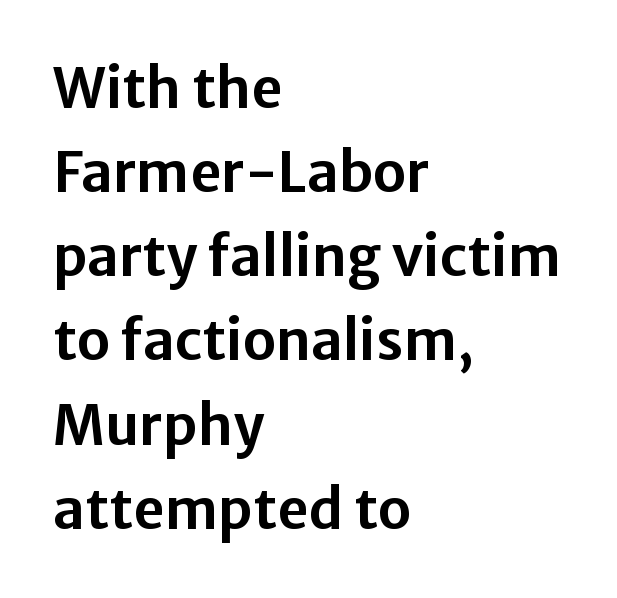
{"serif": "no", "italic": "no", "width": "normal", "stroke_contrast": "low", "x_height": "medium", "monospaced": "no", "underline": "no", "align": "left", "line_spacing": "normal", "line_spacing_ratio": 1.53, "letter_spacing": "normal", "letter_spacing_em": 0.0, "glyph_px": 55}
